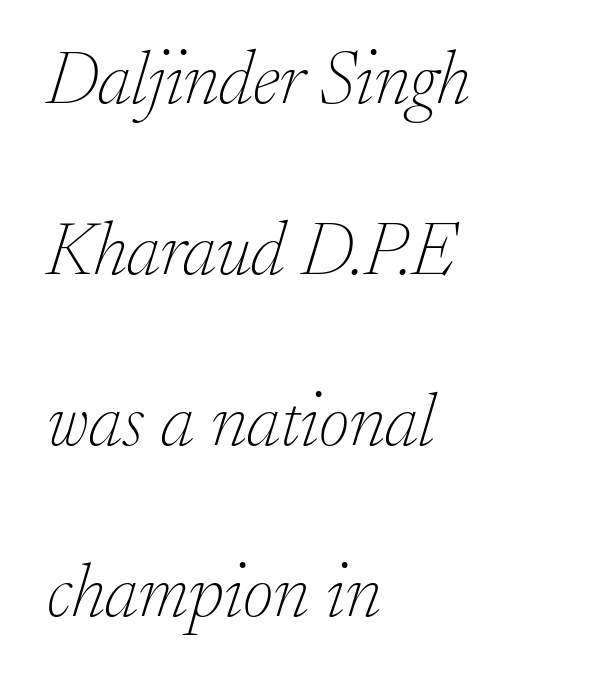
The image shows 75 px thin serif type, italic (leaning right); set left-aligned, loose line spacing (2.28x), normal letter spacing, not underlined; low stroke contrast and a small x-height.
